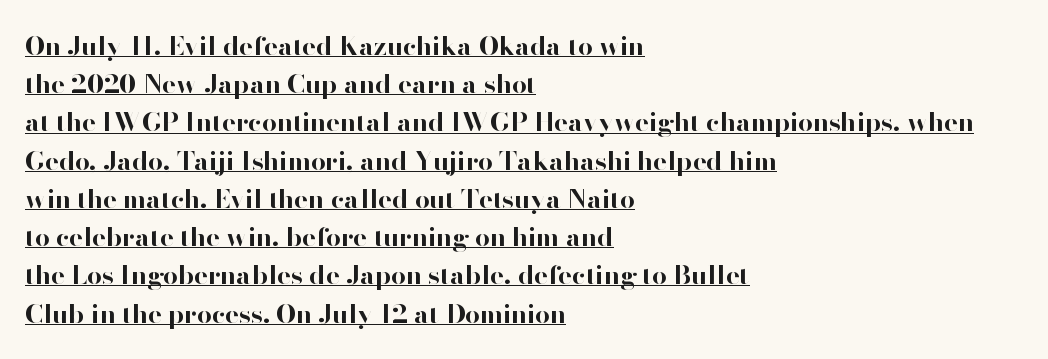
The image shows 26 px bold type, upright; set left-aligned, normal line spacing (1.47x), normal letter spacing, underlined.
